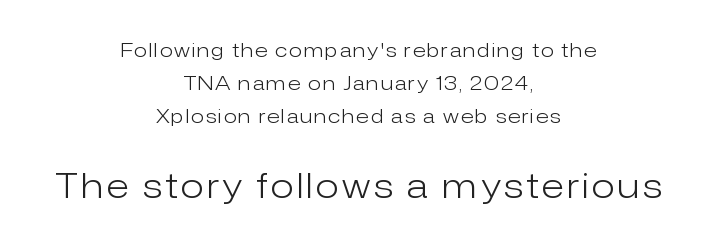
Ascenders rise straight up at ninety degrees. The zone under the glyphs is completely vacant. The cut favours lightness, reaching ordinary text weight at its darkest. This sample has the flowing, uneven cadence of proportional lettering. One-word summary of the alignment: center. The typeface chosen for these lines omits serifs.
